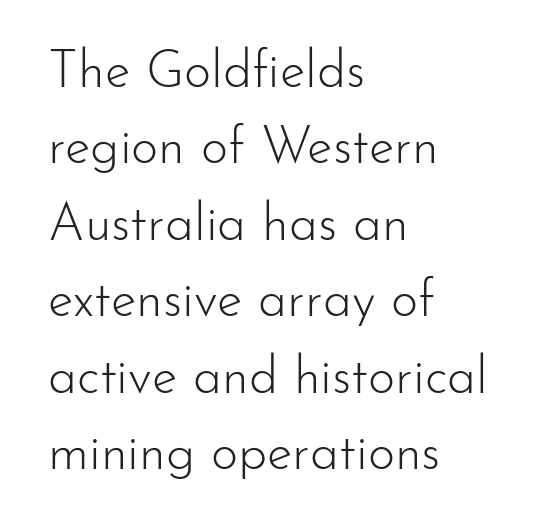
A typesetter would call this proportional, since set widths differ per character. Designer's note — italics off, roman on. Letters have the restrained weight of plain body copy at most. Descender tails drop into unmarked territory. Normally led — the rows are evenly, conventionally spaced.
